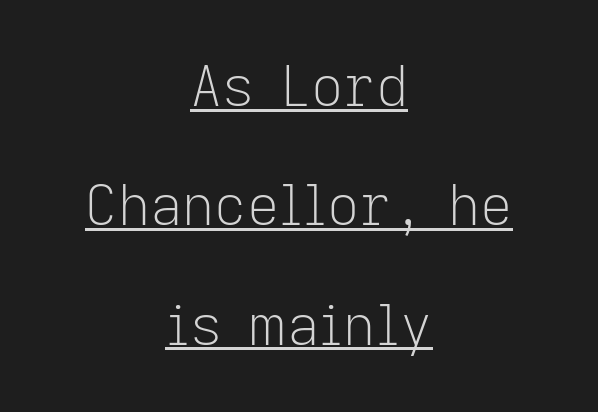
Q: Is the text bold? A: No.
Q: Is the text italic (slanted)? A: No, it is upright.
Q: Is the typeface a serif or a sans-serif typeface? A: Sans-serif.
Q: Is the text underlined? A: Yes.
Q: How is the paragraph aligned? A: Centered.
Q: Is the spacing between letters normal or unusually wide? A: Normal.
Q: Is the spacing between lines tight, normal or loose? A: Loose.
Q: Width (condensed, normal, or wide)? A: Normal.
Q: Stroke contrast? A: Low.
Q: x-height? A: Medium.
Q: Monospaced? A: No.
